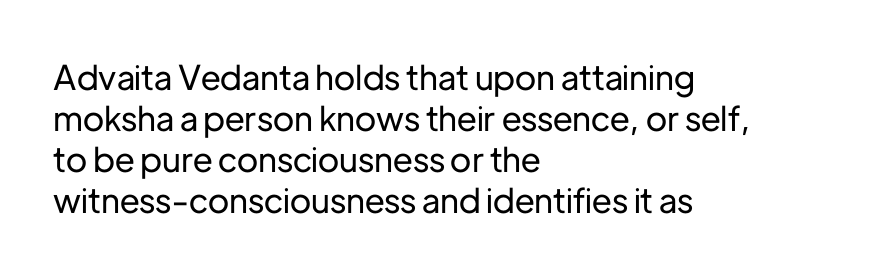
The setting favours the left margin, as ordinary paragraphs usually do. Here the designer chose a conventional face with non-uniform glyph widths. The letters stand upright; this is a roman face. Classification — sans serif. Tracking value appears to be zero — textbook default spacing.
